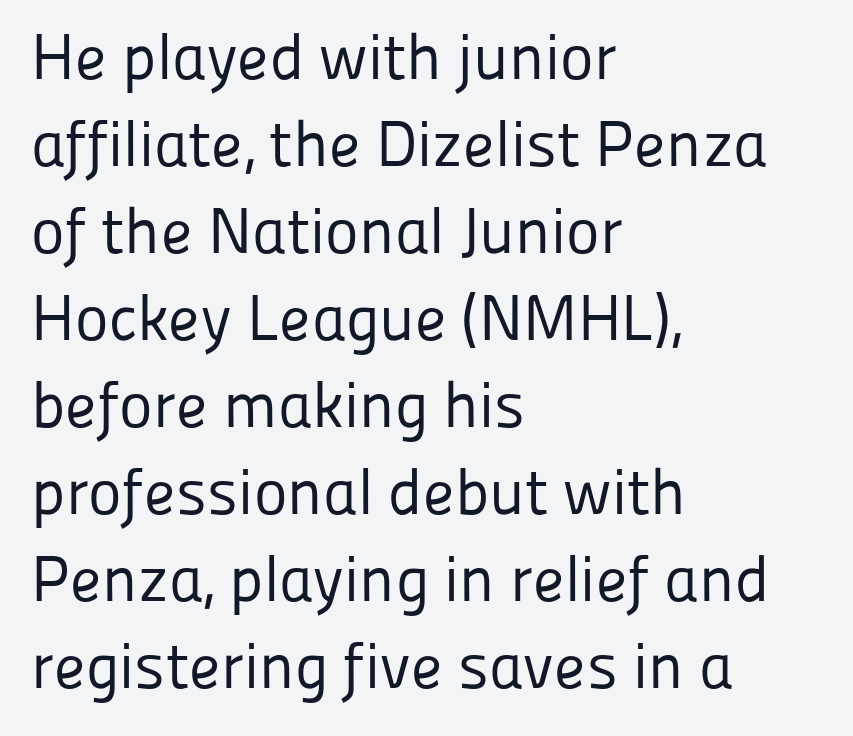
Tall strokes in this sample are plumb rather than angled. What kind of face is this? One without serifs — a sans. The typesetting does not lean heavy: it is not bold. Does the leading feel generous? No, just average. A typesetter would call this zero additional tracking.
